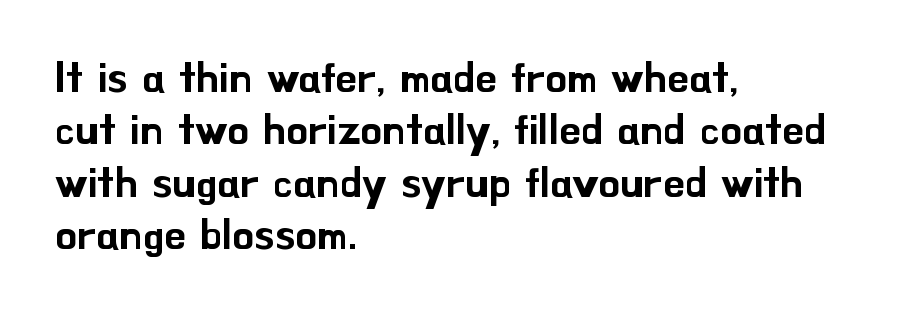
The image shows 43 px sans-serif type, upright; set left-aligned, line spacing 1.22x, normal letter spacing, not underlined; low stroke contrast and a small x-height.
